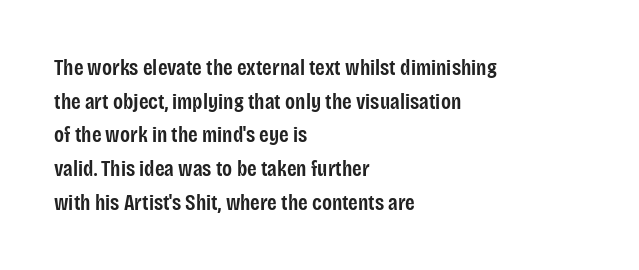
The image shows 22 px text type, upright; set left-aligned, normal line spacing (1.53x), normal letter spacing, not underlined.
